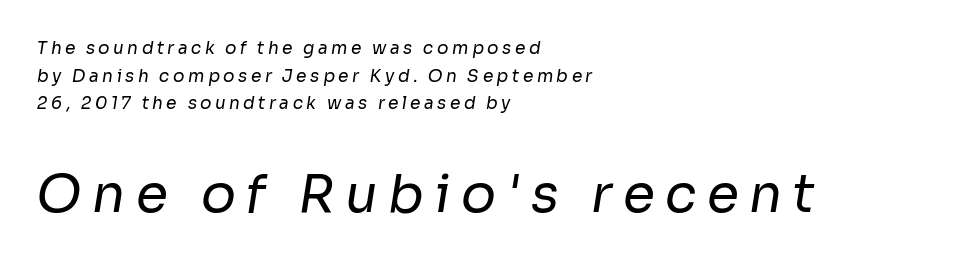
The image shows 52 px regular-weight sans-serif type; set left-aligned, normal line spacing (1.62x), unusually wide letter spacing (+0.2 em), not underlined; the second (bottom) block is 3.06x larger; low stroke contrast and a medium x-height.
